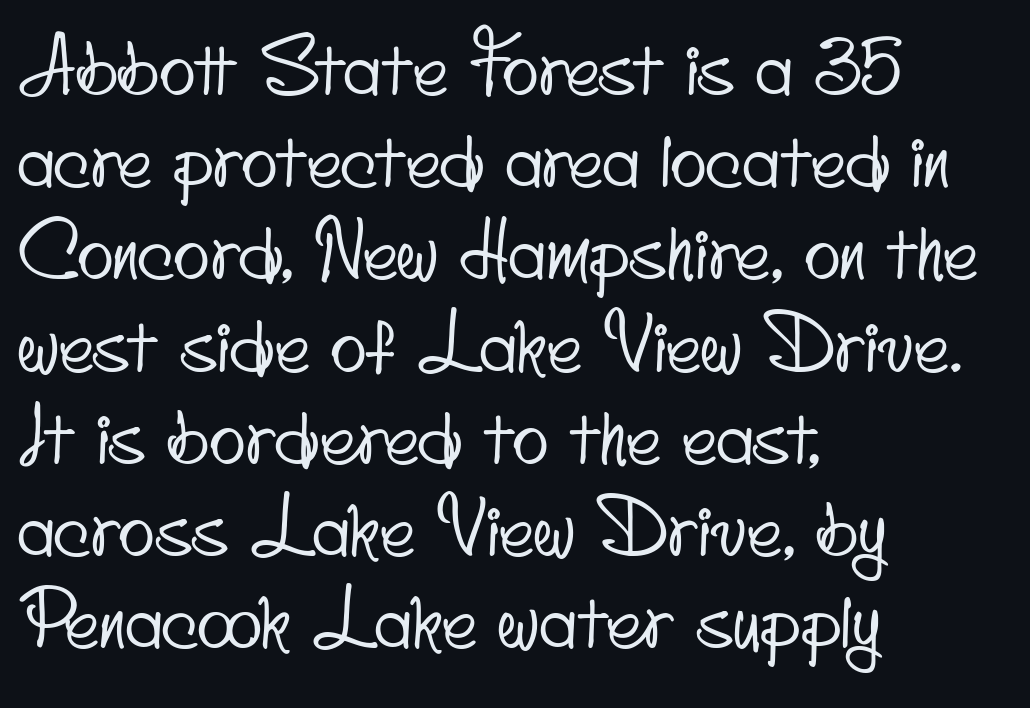
Q: Is the typeface a serif or a sans-serif typeface? A: Sans-serif.
Q: Is the text underlined? A: No.
Q: How is the paragraph aligned? A: Left-aligned.
Q: Is the spacing between letters normal or unusually wide? A: Normal.
Q: Width (condensed, normal, or wide)? A: Condensed.
Q: Stroke contrast? A: Low.
Q: x-height? A: Small.
Q: Monospaced? A: No.
